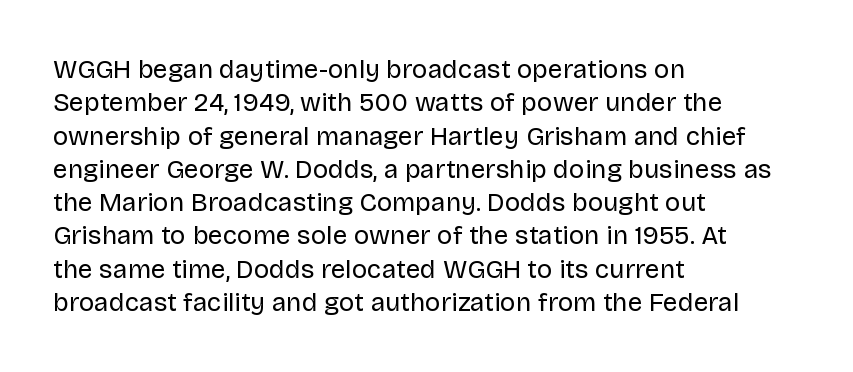
Compared with typical paragraphs, the rows here are spaced about the same. The letters stand straight up with perfectly vertical stems. Short and long lines alike share a common starting point at left. Is the stroke heavy? The answer is a plain regular-or-lighter. In terms of letterspacing, this is plain default setting. Just letters on the line, the space beneath them empty.
